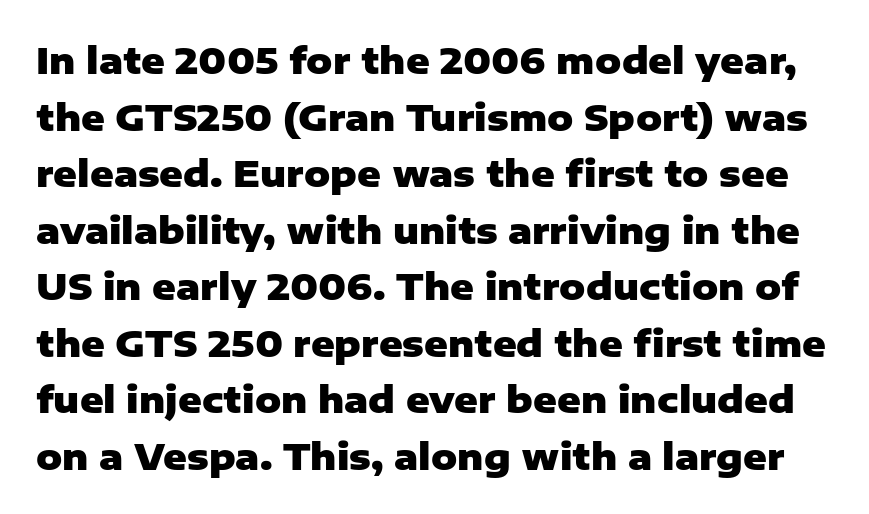
Horizontal bands of white between lines are of average thickness. Spacing between characters is what you'd get straight out of the box. A roman cut, with each character standing at attention. Heft: maximum for text — a bold.
